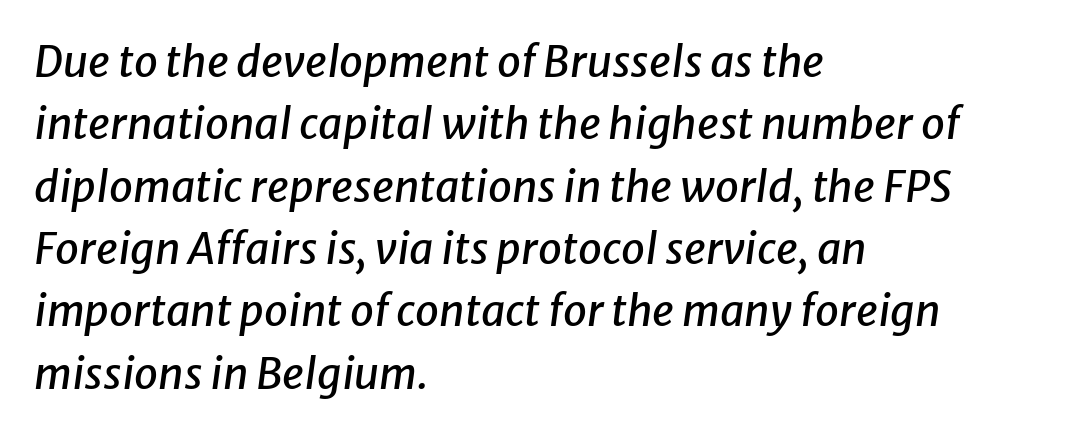
The specimen omits any rule beneath the text block's lines. Notice how descenders clear the ascenders below comfortably — that's standard leading. If you drew a ruler down the left edge, every line would touch it. In terms of letterspacing, this is plain default setting. Slanted lettering throughout.
